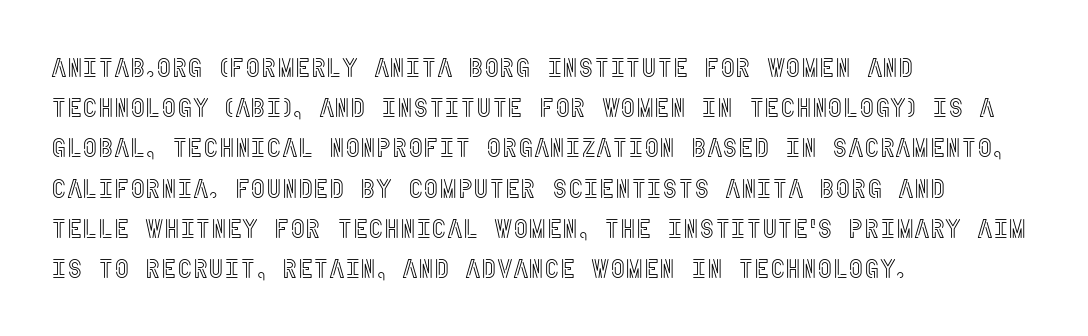
Q: Is the text italic (slanted)? A: No, it is upright.
Q: Is the text underlined? A: No.
Q: How is the paragraph aligned? A: Left-aligned.
Q: Is the spacing between letters normal or unusually wide? A: Normal.
Q: Is the spacing between lines tight, normal or loose? A: Normal.
